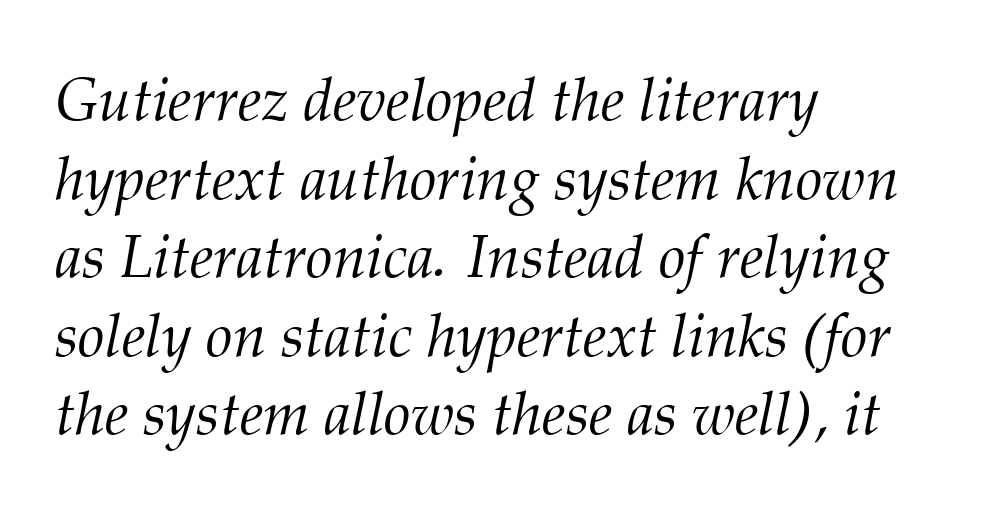
Q: Is the text bold? A: No.
Q: Is the text italic (slanted)? A: Yes, it leans right by about 12 degrees.
Q: Is the typeface a serif or a sans-serif typeface? A: Serif.
Q: Is the text underlined? A: No.
Q: How is the paragraph aligned? A: Left-aligned.
Q: Is the spacing between letters normal or unusually wide? A: Normal.
Q: Is the spacing between lines tight, normal or loose? A: Normal.
Q: Width (condensed, normal, or wide)? A: Normal.
Q: Stroke contrast? A: Medium.
Q: x-height? A: Medium.
Q: Monospaced? A: No.
